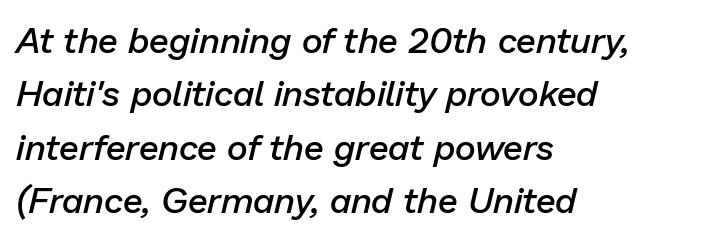
Evenly set lines give the paragraph a standard silhouette. The text block is weighted toward the left margin, trailing off unevenly rightward. Think of a printed novel: that variable character pitch is what you see here. Check under the words: just untouched page. Does the lettering tilt? It does — this is italic. You could call the tracking neutral — neither tight nor loose.
